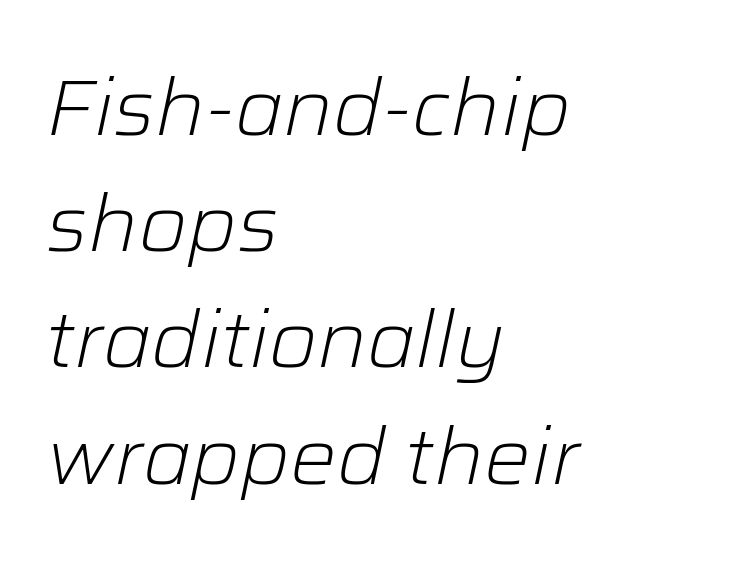
The image shows 78 px light type, italic (leaning right); set left-aligned, normal line spacing (1.49x), normal letter spacing, not underlined; low stroke contrast and a medium x-height.
